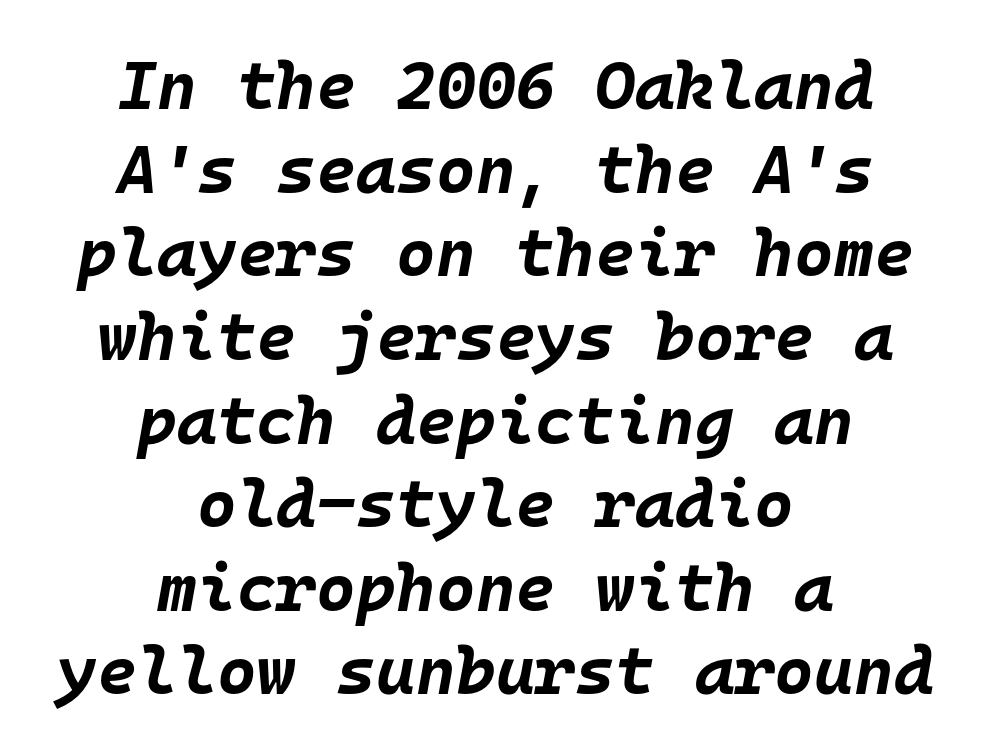
{"italic": "yes", "lean": "right", "slant_degrees": 10, "bold": "yes", "weight": "bold", "width": "normal", "stroke_contrast": "low", "x_height": "large", "monospaced": "yes", "underline": "no", "align": "center", "line_spacing_ratio": 1.23, "letter_spacing": "normal", "letter_spacing_em": 0.0, "glyph_px": 68}
